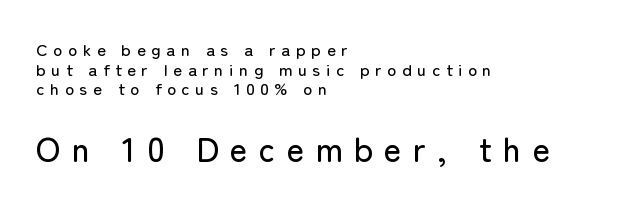
The image shows 34 px sans-serif type, upright; set left-aligned, tight line spacing (1.15x), unusually wide letter spacing (+0.33 em), not underlined; the second (bottom) block is 2.0x larger; low stroke contrast and a medium x-height.
